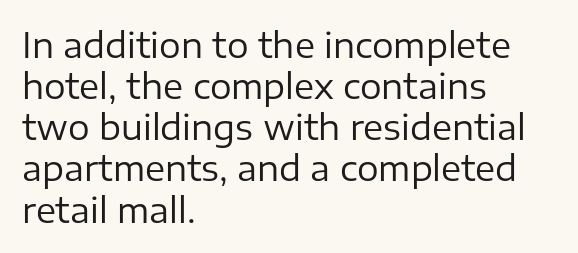
Q: Is the text bold? A: No.
Q: Is the text italic (slanted)? A: No, it is upright.
Q: Is the typeface a serif or a sans-serif typeface? A: Sans-serif.
Q: Is the text underlined? A: No.
Q: How is the paragraph aligned? A: Left-aligned.
Q: Is the spacing between letters normal or unusually wide? A: Normal.
Q: Width (condensed, normal, or wide)? A: Normal.
Q: Stroke contrast? A: Low.
Q: x-height? A: Medium.
Q: Monospaced? A: No.
